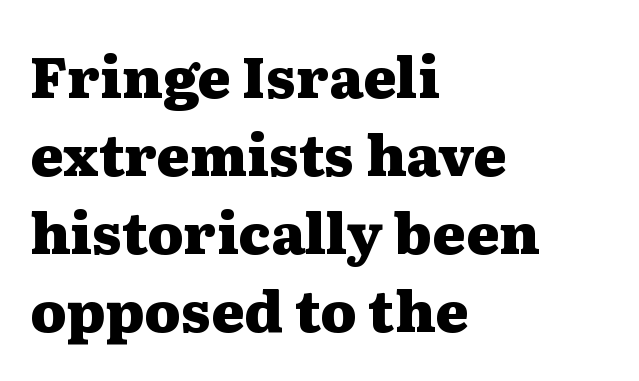
{"serif": "yes", "italic": "no", "bold": "yes", "weight": "heavy", "width": "wide", "stroke_contrast": "medium", "x_height": "medium", "monospaced": "no", "underline": "no", "align": "left", "line_spacing": "normal", "line_spacing_ratio": 1.37, "letter_spacing": "normal", "letter_spacing_em": 0.0, "glyph_px": 57}
